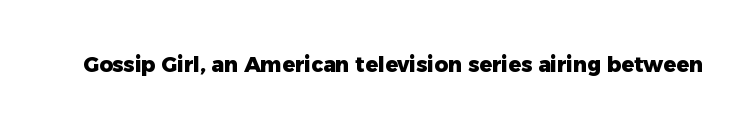
{"italic": "no", "bold": "yes", "underline": "no", "letter_spacing": "normal", "letter_spacing_em": 0.0, "glyph_px": 21}
